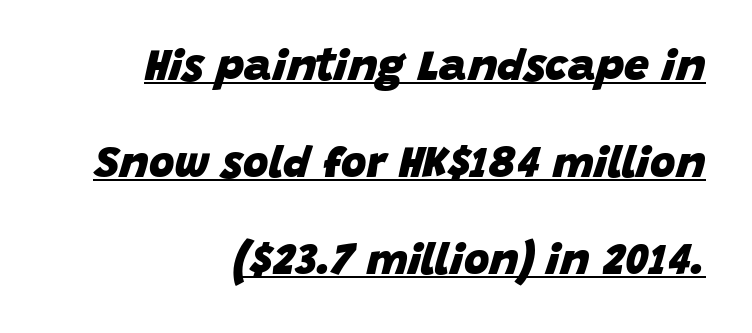
Quick note: italic. Is there much room between lines? Yes — plenty of vertical air separates them. Glyph-to-glyph distance matches everyday printed text. The ragged edge is on the left, which tells us the setting is flush right.
